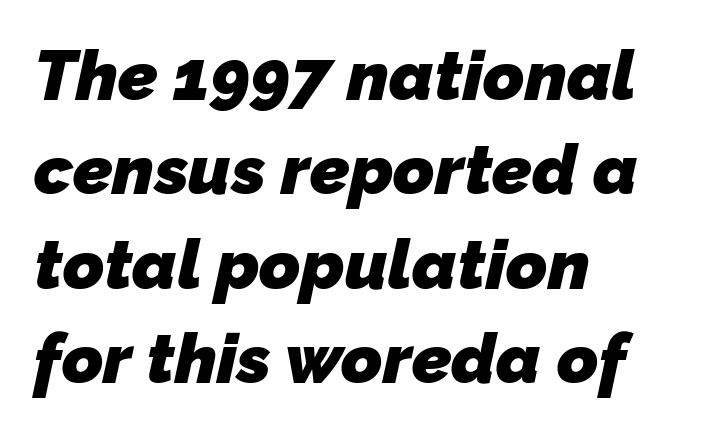
Q: Is the text bold? A: Yes.
Q: Is the typeface a serif or a sans-serif typeface? A: Sans-serif.
Q: Is the text underlined? A: No.
Q: How is the paragraph aligned? A: Left-aligned.
Q: Is the spacing between letters normal or unusually wide? A: Normal.
Q: Is the spacing between lines tight, normal or loose? A: Normal.
Q: Width (condensed, normal, or wide)? A: Normal.
Q: Stroke contrast? A: Low.
Q: x-height? A: Medium.
Q: Monospaced? A: No.
